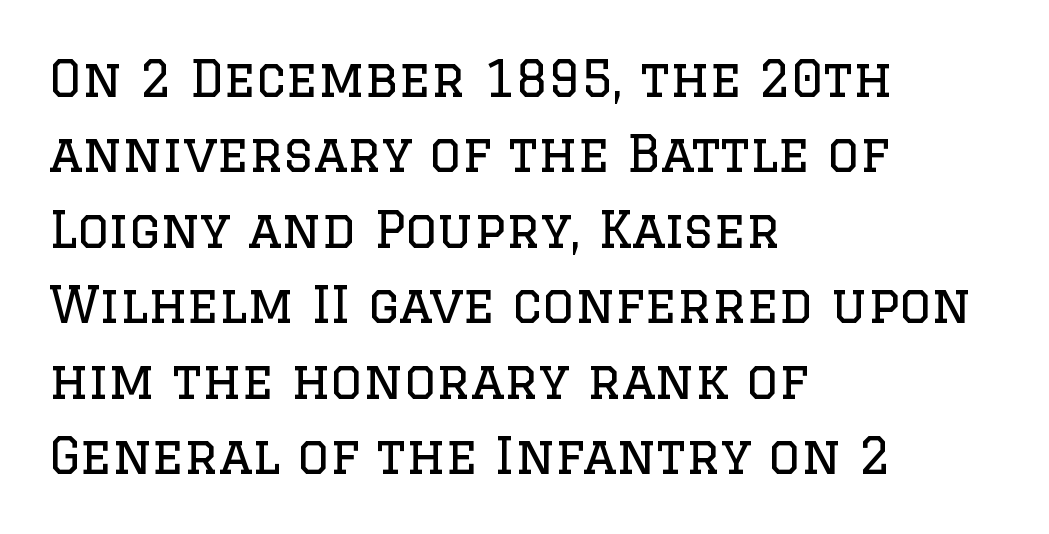
Small tapered or slab feet sit at the stroke ends, so this counts as serif. Each stroke keeps to a modest, everyday thickness or less. Standard letterfit; no display-style spreading of the glyphs. A typesetter would mark this as roman, not italic.
